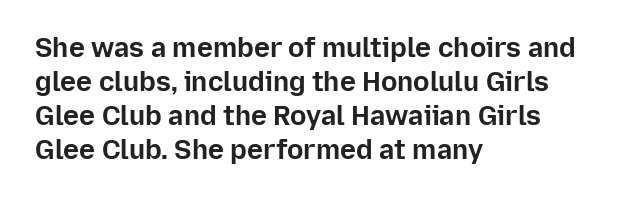
Q: Is the text bold? A: Yes.
Q: Is the text italic (slanted)? A: No, it is upright.
Q: Is the text underlined? A: No.
Q: How is the paragraph aligned? A: Left-aligned.
Q: Is the spacing between letters normal or unusually wide? A: Normal.
Q: Is the spacing between lines tight, normal or loose? A: Normal.
